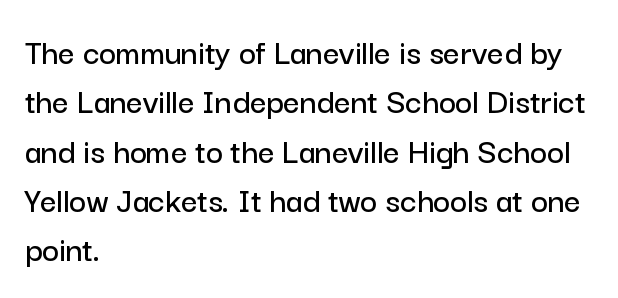
The image shows 36 px sans-serif type, upright; set left-aligned, normal line spacing (1.37x), normal letter spacing, not underlined; low stroke contrast and a medium x-height.
